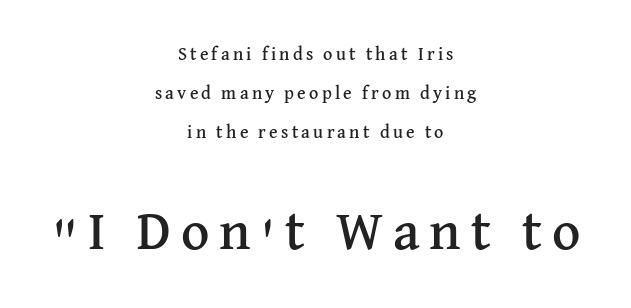
{"serif": "yes", "italic": "no", "width": "normal", "stroke_contrast": "medium", "x_height": "medium", "monospaced": "no", "underline": "no", "align": "center", "line_spacing": "loose", "line_spacing_ratio": 2.16, "larger_block": "second", "size_ratio": 3.06, "glyph_px": 55}
